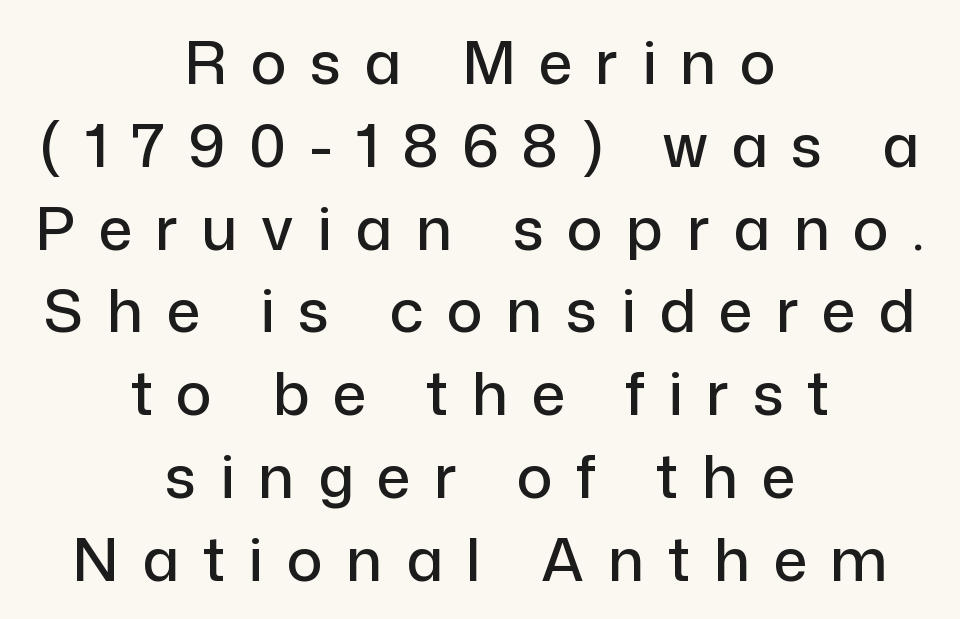
The image shows 60 px sans-serif type, upright; set centered, normal line spacing (1.38x), unusually wide letter spacing (+0.39 em), not underlined; low stroke contrast and a medium x-height.
